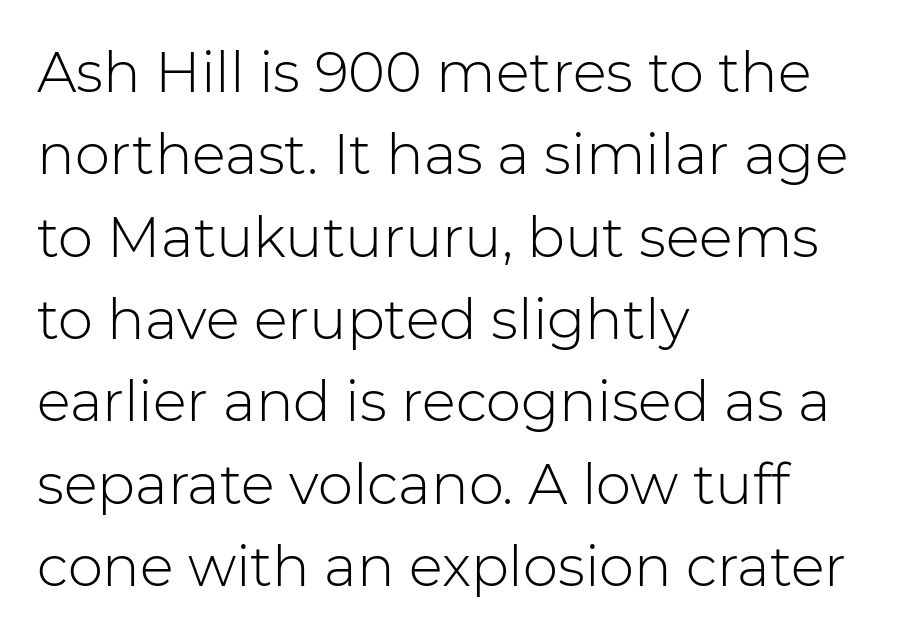
Q: Is the text bold? A: No.
Q: Is the text italic (slanted)? A: No, it is upright.
Q: Is the typeface a serif or a sans-serif typeface? A: Sans-serif.
Q: Is the text underlined? A: No.
Q: How is the paragraph aligned? A: Left-aligned.
Q: Is the spacing between letters normal or unusually wide? A: Normal.
Q: Is the spacing between lines tight, normal or loose? A: Normal.
Q: Width (condensed, normal, or wide)? A: Normal.
Q: Stroke contrast? A: Low.
Q: x-height? A: Medium.
Q: Monospaced? A: No.
